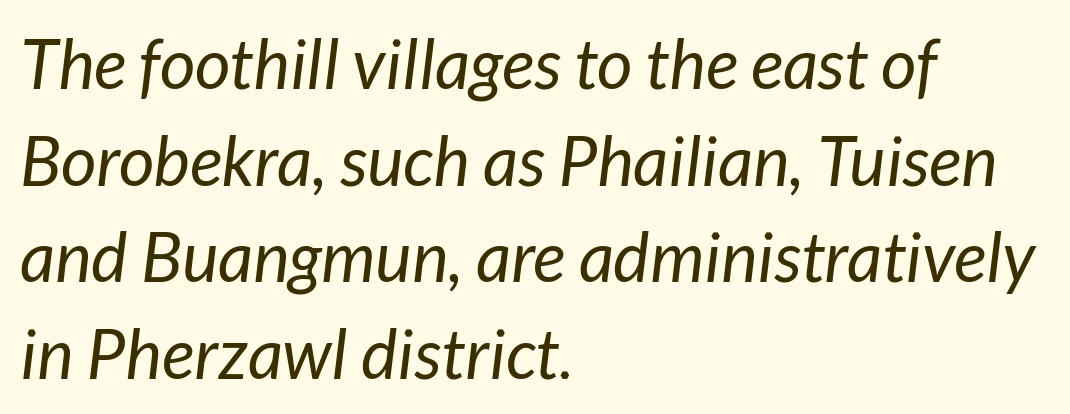
Q: Is the text bold? A: No.
Q: Is the text italic (slanted)? A: Yes, it leans right by about 7 degrees.
Q: Is the text underlined? A: No.
Q: How is the paragraph aligned? A: Left-aligned.
Q: Is the spacing between letters normal or unusually wide? A: Normal.
Q: Is the spacing between lines tight, normal or loose? A: Normal.
Q: Width (condensed, normal, or wide)? A: Normal.
Q: Stroke contrast? A: Low.
Q: x-height? A: Medium.
Q: Monospaced? A: No.
